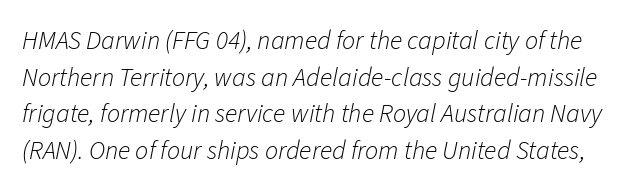
The image shows 26 px text type, italic (leaning right); set normal line spacing (1.41x), normal letter spacing, not underlined.
